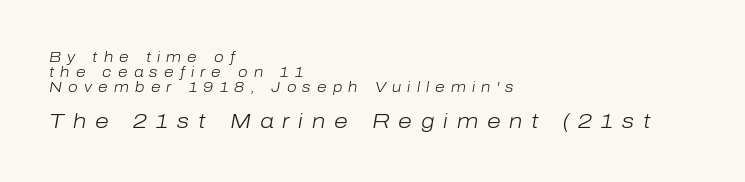
{"italic": "yes", "lean": "right", "slant_degrees": 10, "bold": "no", "underline": "no", "align": "left", "line_spacing": "tight", "line_spacing_ratio": 1.06, "letter_spacing": "wide", "letter_spacing_em": 0.44, "larger_block": "second", "size_ratio": 1.43, "glyph_px": 20}
